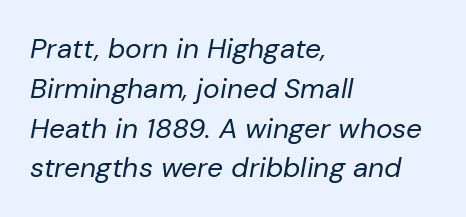
{"italic": "yes", "lean": "right", "slant_degrees": 10, "bold": "no", "weight": "regular", "width": "normal", "stroke_contrast": "low", "x_height": "medium", "monospaced": "no", "underline": "no", "align": "left", "line_spacing": "normal", "line_spacing_ratio": 1.42, "letter_spacing": "normal", "letter_spacing_em": 0.0, "glyph_px": 28}
